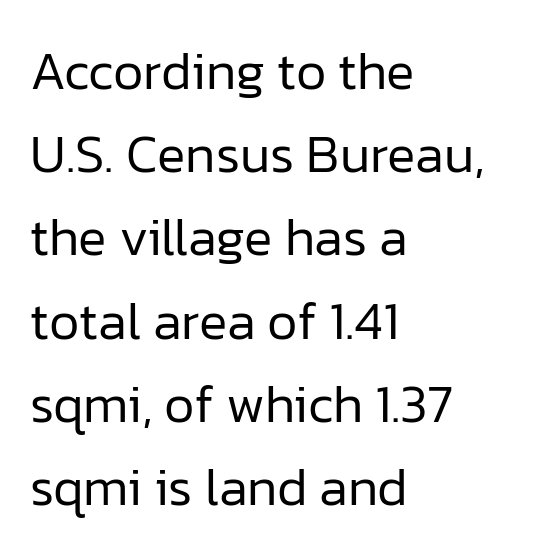
The image shows 53 px regular-weight sans-serif type, upright; set left-aligned, normal line spacing (1.57x), normal letter spacing, not underlined; low stroke contrast and a medium x-height.
